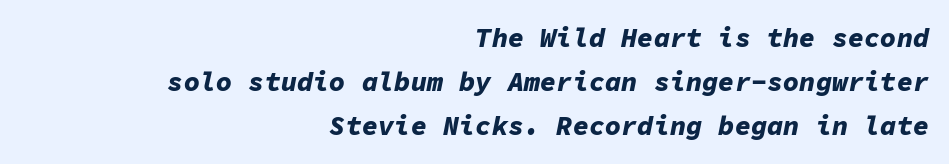
The lines sit at an ordinary, default distance from one another. Type without underlining. This is oblique type, the kind used for emphasis or titles. Glyph-to-glyph distance matches everyday printed text. Stroke thickness is high; the sample reads as a true bold.
